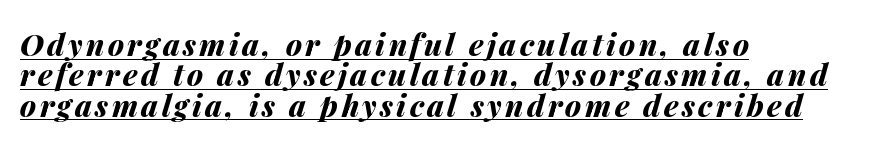
{"italic": "yes", "lean": "right", "slant_degrees": 14, "bold": "yes", "weight": "bold", "width": "normal", "stroke_contrast": "medium", "x_height": "medium", "monospaced": "no", "underline": "yes", "align": "left", "line_spacing": "tight", "line_spacing_ratio": 1.01, "glyph_px": 30}
